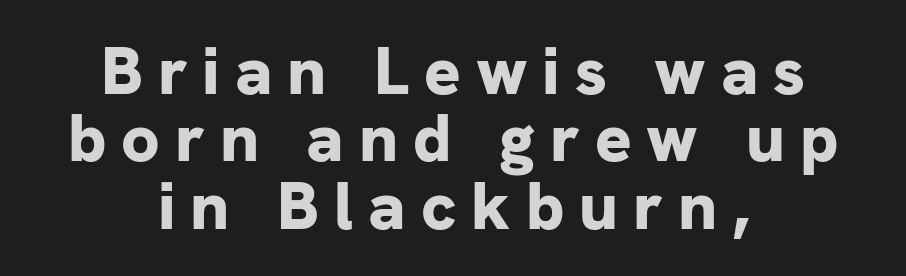
Q: Is the text bold? A: Yes.
Q: Is the text italic (slanted)? A: No, it is upright.
Q: Is the typeface a serif or a sans-serif typeface? A: Sans-serif.
Q: Is the text underlined? A: No.
Q: How is the paragraph aligned? A: Centered.
Q: Is the spacing between letters normal or unusually wide? A: Unusually wide.
Q: Is the spacing between lines tight, normal or loose? A: Tight.
Q: Width (condensed, normal, or wide)? A: Normal.
Q: Stroke contrast? A: Low.
Q: x-height? A: Medium.
Q: Monospaced? A: No.
